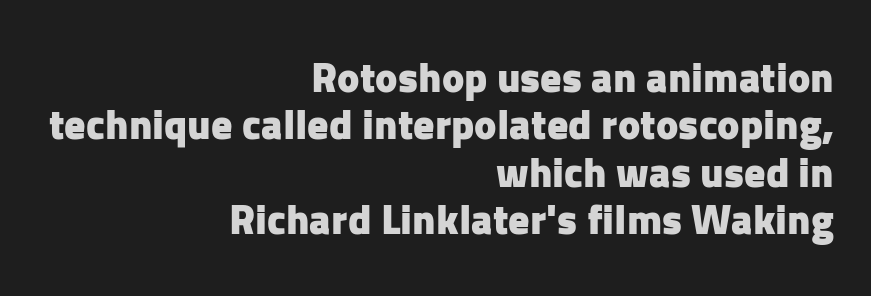
The image shows 42 px heavy sans-serif type, upright; set right-aligned, tight line spacing (1.13x), normal letter spacing, not underlined; low stroke contrast and a medium x-height.
